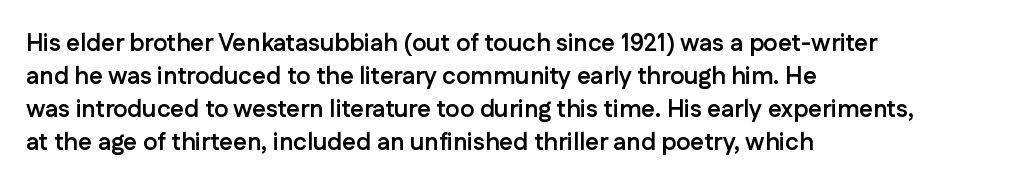
Q: Is the text bold? A: Yes.
Q: Is the text italic (slanted)? A: No, it is upright.
Q: Is the text underlined? A: No.
Q: How is the paragraph aligned? A: Left-aligned.
Q: Is the spacing between letters normal or unusually wide? A: Normal.
Q: Is the spacing between lines tight, normal or loose? A: Normal.
